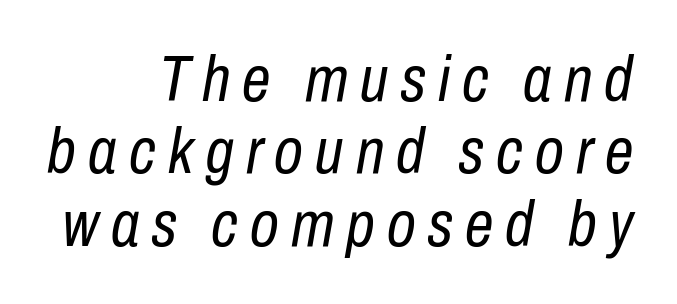
The image shows 64 px regular-weight, condensed type, italic (leaning right); set right-aligned, tight line spacing (1.13x), not underlined; low stroke contrast and a medium x-height.
